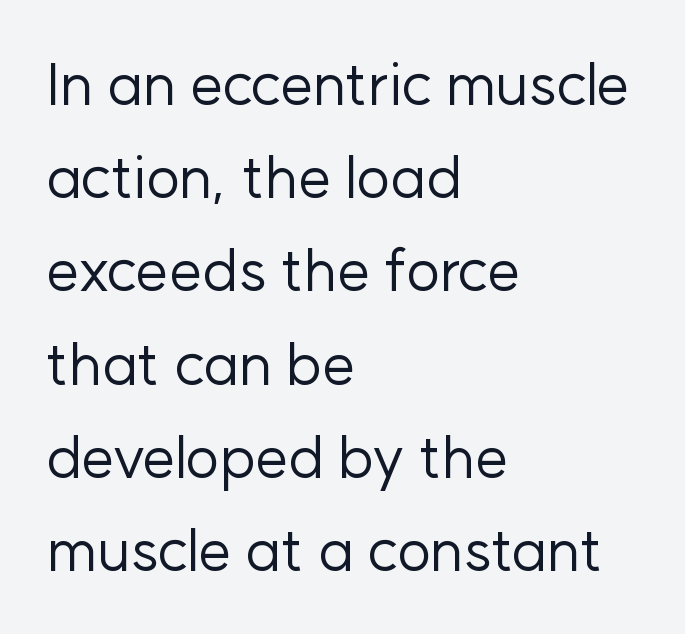
{"serif": "no", "italic": "no", "bold": "no", "weight": "regular", "width": "normal", "stroke_contrast": "low", "x_height": "medium", "monospaced": "no", "underline": "no", "align": "left", "line_spacing": "normal", "line_spacing_ratio": 1.58, "letter_spacing": "normal", "letter_spacing_em": 0.0, "glyph_px": 59}
